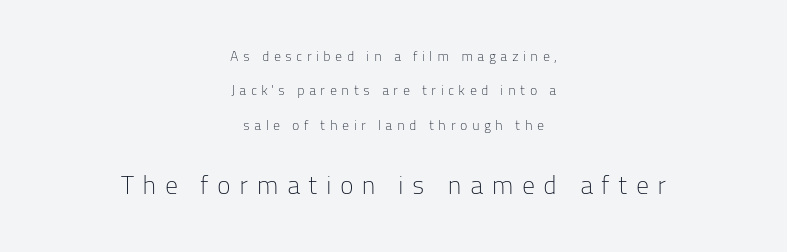
One-word summary of the alignment: center. In this sample the second text group is rendered at the bigger scale. Tall strokes in this sample are plumb rather than angled. Plain, unruled lines of type.
